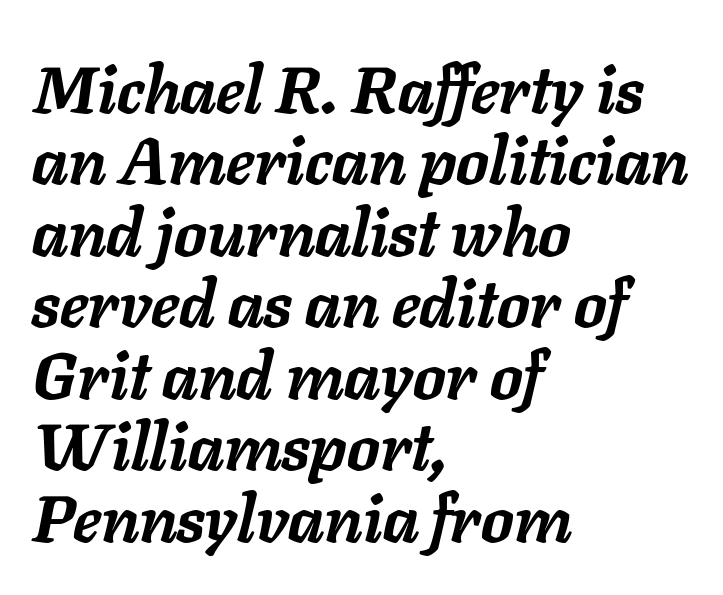
Q: Is the text bold? A: Yes.
Q: Is the text italic (slanted)? A: Yes, it leans right by about 11 degrees.
Q: Is the text underlined? A: No.
Q: How is the paragraph aligned? A: Left-aligned.
Q: Is the spacing between letters normal or unusually wide? A: Normal.
Q: Is the spacing between lines tight, normal or loose? A: Tight.
Q: Width (condensed, normal, or wide)? A: Normal.
Q: Stroke contrast? A: Low.
Q: x-height? A: Medium.
Q: Monospaced? A: No.
